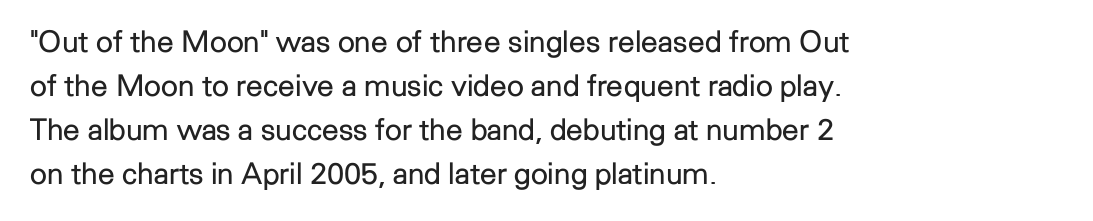
The image shows 30 px regular-weight sans-serif type, upright; set left-aligned, normal line spacing (1.47x), normal letter spacing, not underlined; low stroke contrast and a medium x-height.
